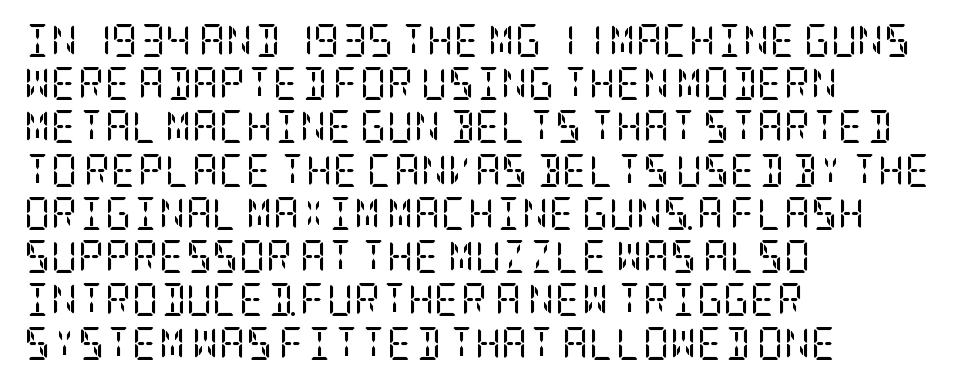
Q: Is the text bold? A: No.
Q: Is the text italic (slanted)? A: No, it is upright.
Q: Is the typeface a serif or a sans-serif typeface? A: Serif.
Q: Is the text underlined? A: No.
Q: How is the paragraph aligned? A: Left-aligned.
Q: Is the spacing between letters normal or unusually wide? A: Normal.
Q: Is the spacing between lines tight, normal or loose? A: Normal.
Q: Width (condensed, normal, or wide)? A: Condensed.
Q: Stroke contrast? A: Low.
Q: x-height? A: Large.
